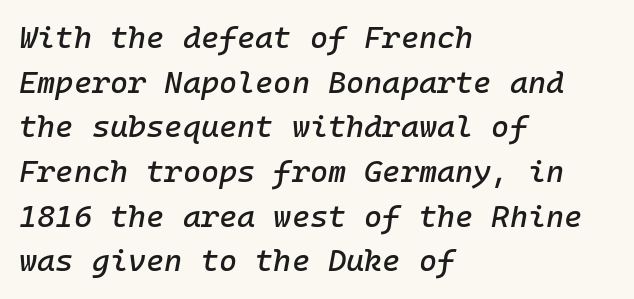
The image shows 31 px text type, italic (leaning right), monospaced; set left-aligned, normal line spacing (1.44x), normal letter spacing, not underlined; low stroke contrast and a medium x-height.
